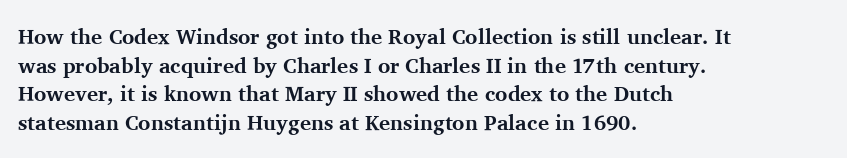
Q: Is the text bold? A: Yes.
Q: Is the text italic (slanted)? A: No, it is upright.
Q: Is the text underlined? A: No.
Q: How is the paragraph aligned? A: Left-aligned.
Q: Is the spacing between letters normal or unusually wide? A: Normal.
Q: Is the spacing between lines tight, normal or loose? A: Normal.
